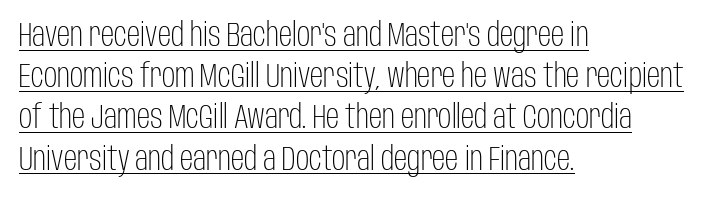
The typesetter has applied underlining to the passage shown. Ink coverage per letter is moderate at most. Font category for this specimen: sans-serif. Upright lettering throughout. Where is the straight margin? On the left. Rows of type keep a routine distance in the vertical direction.
